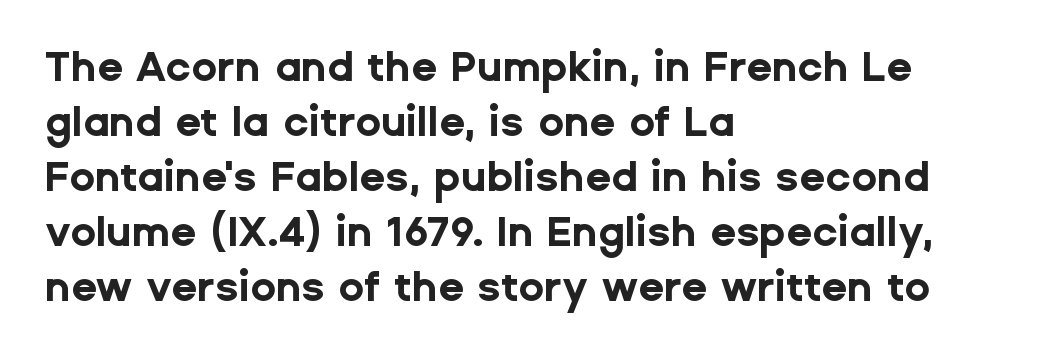
The image shows 42 px bold sans-serif type, upright; set left-aligned, normal line spacing (1.31x), normal letter spacing, not underlined; low stroke contrast and a medium x-height.
